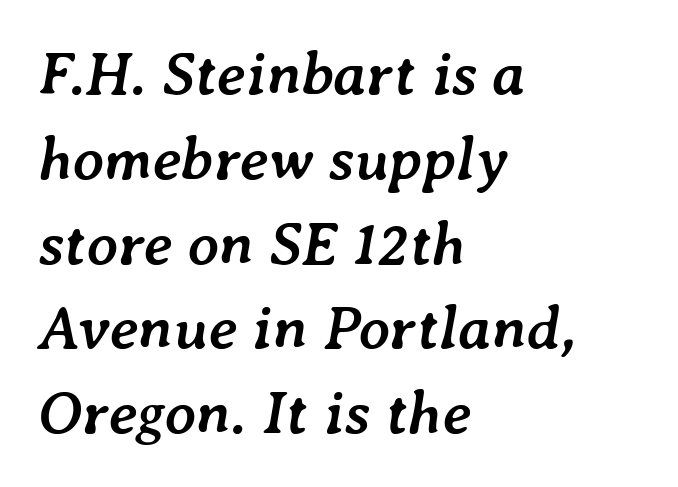
Q: Is the text bold? A: Yes.
Q: Is the text italic (slanted)? A: Yes, it leans right by about 7 degrees.
Q: Is the text underlined? A: No.
Q: How is the paragraph aligned? A: Left-aligned.
Q: Is the spacing between letters normal or unusually wide? A: Normal.
Q: Is the spacing between lines tight, normal or loose? A: Normal.
Q: Width (condensed, normal, or wide)? A: Normal.
Q: Stroke contrast? A: Low.
Q: x-height? A: Medium.
Q: Monospaced? A: No.
